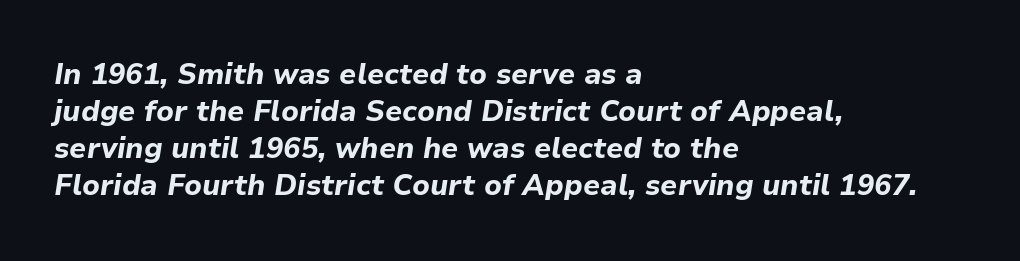
Words float on clear page, feet unadorned. The passage shown has conventional tracking throughout. Each letter keeps its own natural width here, so spacing adapts to shape. In terms of posture, this sample is oblique. The characters look thick and weighty, a clear bold.
